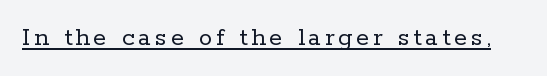
The image shows 27 px text type, upright; set underlined.
